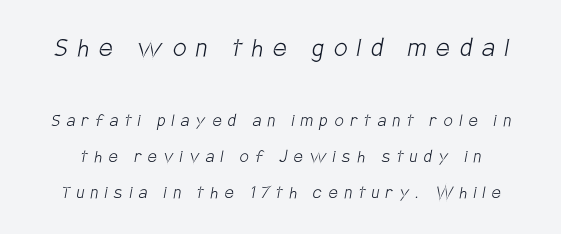
These lines are rendered in a variable-pitch font. The designer went with a sans here, leaving each stem footless. Top chunk: large. Bottom chunk: small. No chunkiness to these letters — they're not bold. The type is letterspaced generously, with wide tracking. Beneath every word, the page is bare.
